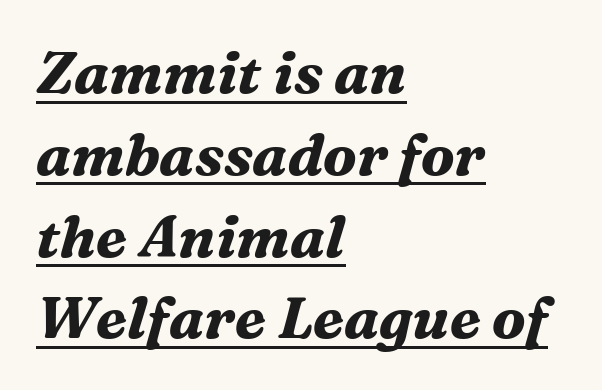
Q: Is the text bold? A: Yes.
Q: Is the text italic (slanted)? A: Yes, it leans right by about 16 degrees.
Q: Is the typeface a serif or a sans-serif typeface? A: Serif.
Q: Is the text underlined? A: Yes.
Q: How is the paragraph aligned? A: Left-aligned.
Q: Is the spacing between letters normal or unusually wide? A: Normal.
Q: Is the spacing between lines tight, normal or loose? A: Normal.
Q: Width (condensed, normal, or wide)? A: Normal.
Q: Stroke contrast? A: Medium.
Q: x-height? A: Medium.
Q: Monospaced? A: No.
